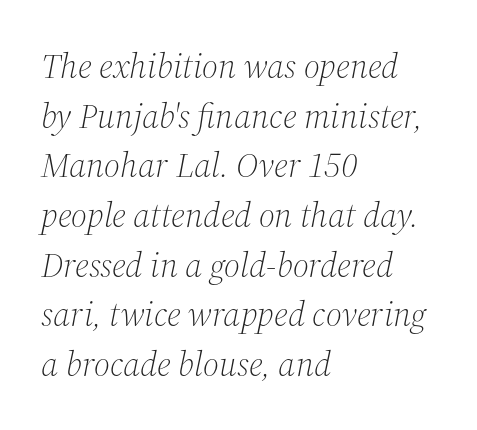
Q: Is the text bold? A: No.
Q: Is the text italic (slanted)? A: Yes, it leans right by about 12 degrees.
Q: Is the typeface a serif or a sans-serif typeface? A: Serif.
Q: Is the text underlined? A: No.
Q: How is the paragraph aligned? A: Left-aligned.
Q: Is the spacing between letters normal or unusually wide? A: Normal.
Q: Is the spacing between lines tight, normal or loose? A: Normal.
Q: Width (condensed, normal, or wide)? A: Normal.
Q: Stroke contrast? A: Medium.
Q: x-height? A: Medium.
Q: Monospaced? A: No.
